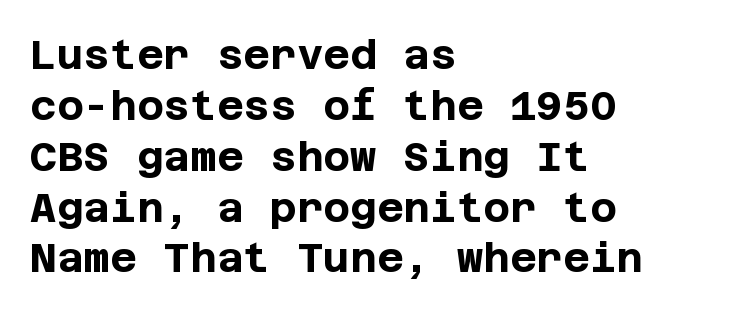
The image shows 41 px bold sans-serif type, upright; set left-aligned, line spacing 1.24x, normal letter spacing, not underlined; low stroke contrast and a large x-height.
